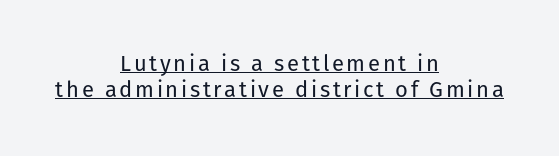
A baseline rule has been typeset under these characters. Layout note: lines centered. Stem width sits at or under what a default text font uses. Style check: upright.
